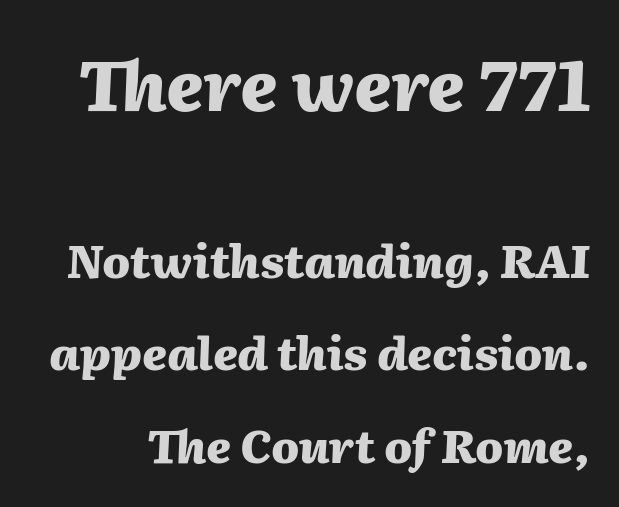
Q: Is the text bold? A: Yes.
Q: Is the text italic (slanted)? A: Yes, it leans right by about 2 degrees.
Q: Is the text underlined? A: No.
Q: Is the spacing between letters normal or unusually wide? A: Normal.
Q: Is the spacing between lines tight, normal or loose? A: Loose.
Q: Which block of text is set in a larger size, the first (top) or the second (bottom)? A: The first (top) one.
Q: Width (condensed, normal, or wide)? A: Normal.
Q: Stroke contrast? A: Medium.
Q: x-height? A: Medium.
Q: Monospaced? A: No.
